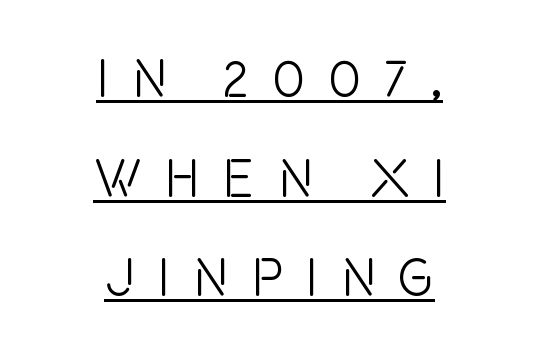
Q: Is the text italic (slanted)? A: No, it is upright.
Q: Is the typeface a serif or a sans-serif typeface? A: Sans-serif.
Q: Is the text underlined? A: Yes.
Q: How is the paragraph aligned? A: Centered.
Q: Is the spacing between letters normal or unusually wide? A: Unusually wide.
Q: Width (condensed, normal, or wide)? A: Condensed.
Q: x-height? A: Large.
Q: Monospaced? A: No.
